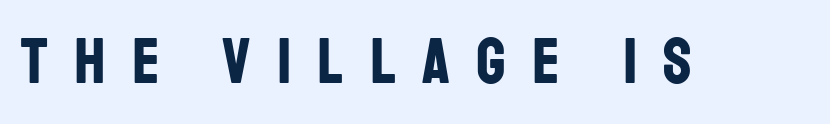
{"serif": "no", "italic": "no", "bold": "yes", "weight": "bold", "width": "condensed", "stroke_contrast": "low", "x_height": "large", "monospaced": "no", "underline": "no", "letter_spacing": "wide", "letter_spacing_em": 0.41, "glyph_px": 65}
